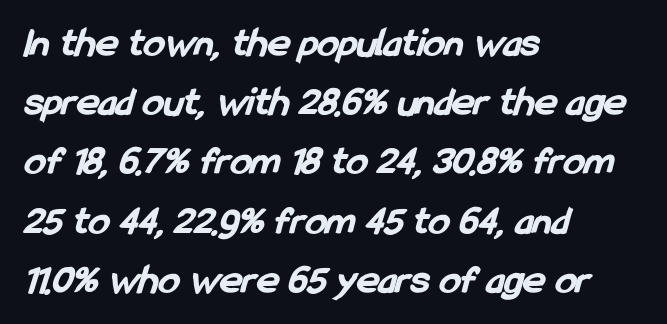
{"serif": "no", "bold": "yes", "weight": "bold", "width": "condensed", "stroke_contrast": "low", "x_height": "medium", "monospaced": "no", "underline": "no", "align": "left", "line_spacing": "normal", "line_spacing_ratio": 1.41, "letter_spacing": "normal", "letter_spacing_em": 0.0, "glyph_px": 42}
